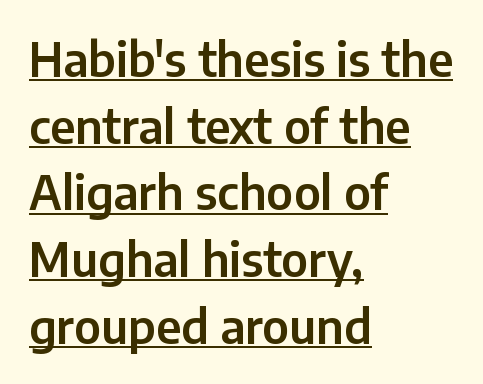
Q: Is the text italic (slanted)? A: No, it is upright.
Q: Is the typeface a serif or a sans-serif typeface? A: Sans-serif.
Q: Is the text underlined? A: Yes.
Q: How is the paragraph aligned? A: Left-aligned.
Q: Is the spacing between letters normal or unusually wide? A: Normal.
Q: Is the spacing between lines tight, normal or loose? A: Normal.
Q: Width (condensed, normal, or wide)? A: Normal.
Q: Stroke contrast? A: Low.
Q: x-height? A: Medium.
Q: Monospaced? A: No.
